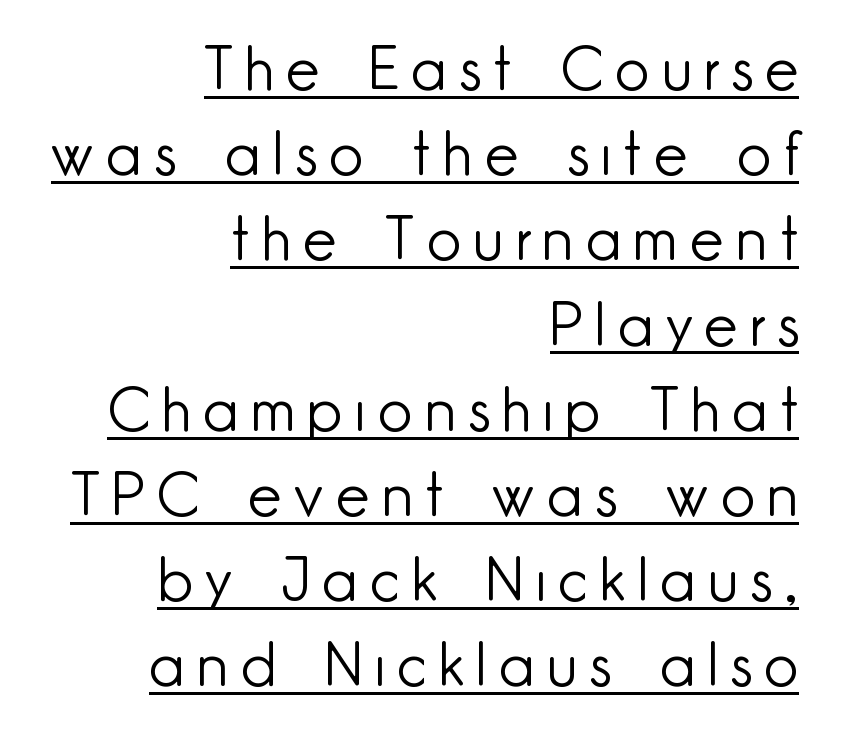
The image shows 60 px light sans-serif type, upright; set right-aligned, normal line spacing (1.42x), unusually wide letter spacing (+0.21 em), underlined; low stroke contrast and a small x-height.
